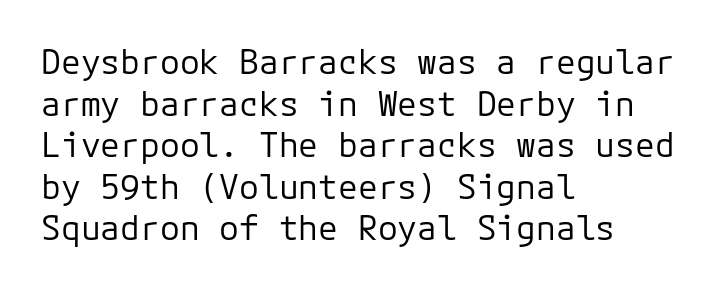
Q: Is the text bold? A: No.
Q: Is the text italic (slanted)? A: No, it is upright.
Q: Is the typeface a serif or a sans-serif typeface? A: Sans-serif.
Q: Is the text underlined? A: No.
Q: How is the paragraph aligned? A: Left-aligned.
Q: Is the spacing between letters normal or unusually wide? A: Normal.
Q: Is the spacing between lines tight, normal or loose? A: Normal.
Q: Width (condensed, normal, or wide)? A: Normal.
Q: Stroke contrast? A: Low.
Q: x-height? A: Medium.
Q: Monospaced? A: Yes.
